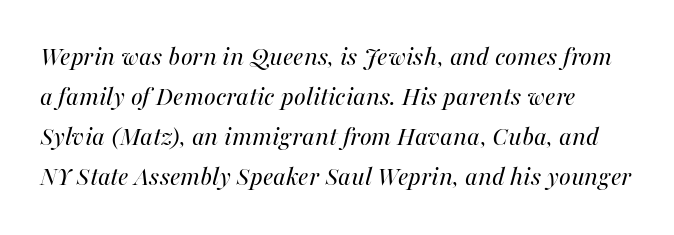
Q: Is the text bold? A: No.
Q: Is the text italic (slanted)? A: Yes, it leans right by about 16 degrees.
Q: Is the text underlined? A: No.
Q: Is the spacing between letters normal or unusually wide? A: Normal.
Q: Is the spacing between lines tight, normal or loose? A: Normal.
Q: Width (condensed, normal, or wide)? A: Normal.
Q: Stroke contrast? A: Medium.
Q: x-height? A: Medium.
Q: Monospaced? A: No.
